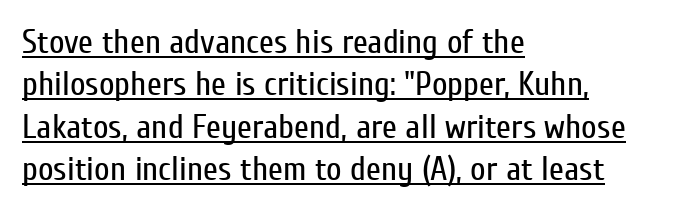
The image shows 34 px regular-weight, condensed sans-serif type, upright; set left-aligned, normal line spacing (1.25x), normal letter spacing, underlined; low stroke contrast and a medium x-height.
